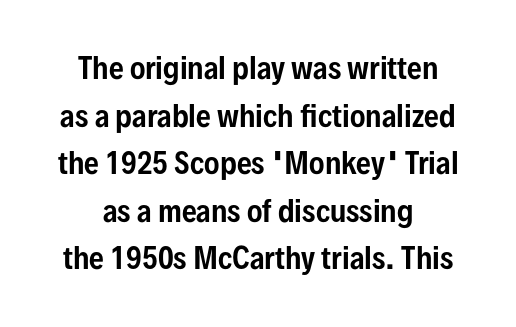
This rendering features lettering with no underline. Nope, no serifs anywhere on these letters. Notice how the passage keeps no hard edge, just a central spine. Upright lettering throughout. Think of a printed novel: that variable character pitch is what you see here.
